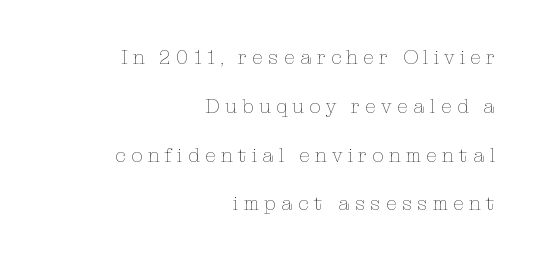
{"italic": "no", "bold": "no", "underline": "no", "align": "right", "line_spacing": "loose", "line_spacing_ratio": 2.44, "letter_spacing": "wide", "letter_spacing_em": 0.26, "glyph_px": 20}
